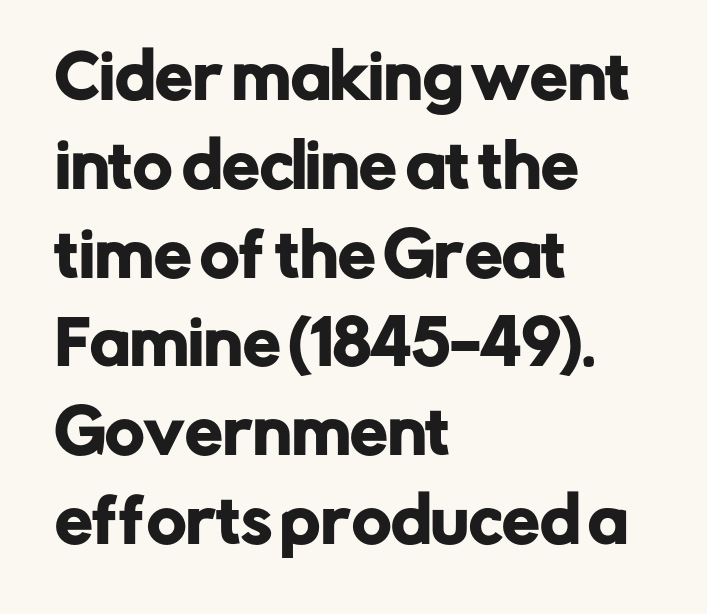
The image shows 60 px sans-serif type, upright; set left-aligned, normal line spacing (1.48x), normal letter spacing, not underlined; low stroke contrast and a medium x-height.
